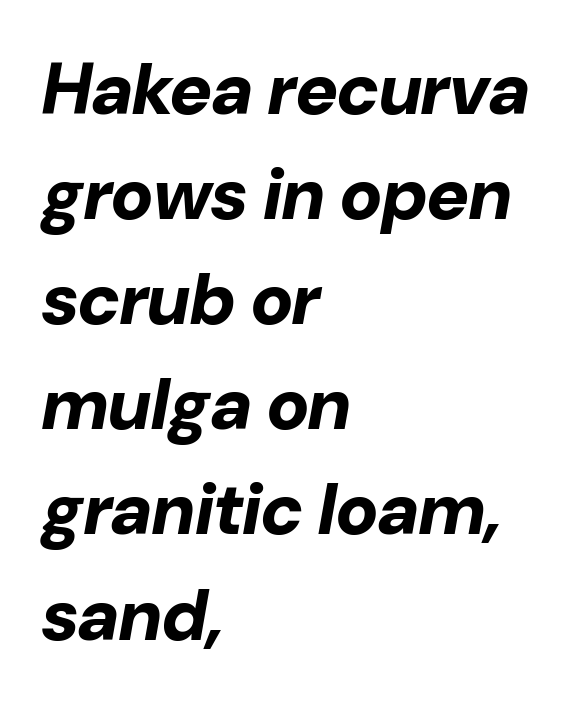
The image shows 72 px bold type, italic (leaning right); set left-aligned, normal line spacing (1.46x), normal letter spacing, not underlined; low stroke contrast and a medium x-height.
